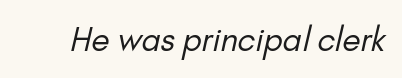
The gap between lines stays unmarked. Examine the stroke ends and you'll find no serifs. Stroke mass is kept to a normal reading level or below. Proportional: the letters do not fall into vertical columns. Does extra space separate the letters? No, they use regular spacing.
